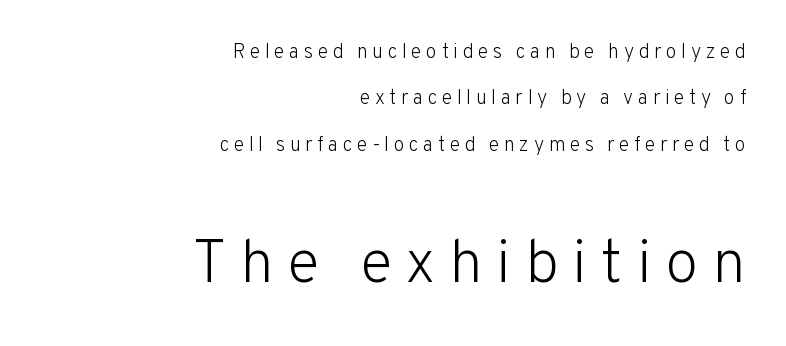
Check the space under the baseline: it is left empty. Students, observe: this is what heavily led, spacious text looks like. Which of the two is more prominent by size? The second, at the bottom. Reading down the block, your eye finds every line finishing at a fixed right position. The type family on display is of the sans-serif kind. How are the letters spaced? Widely, with obvious added tracking.
